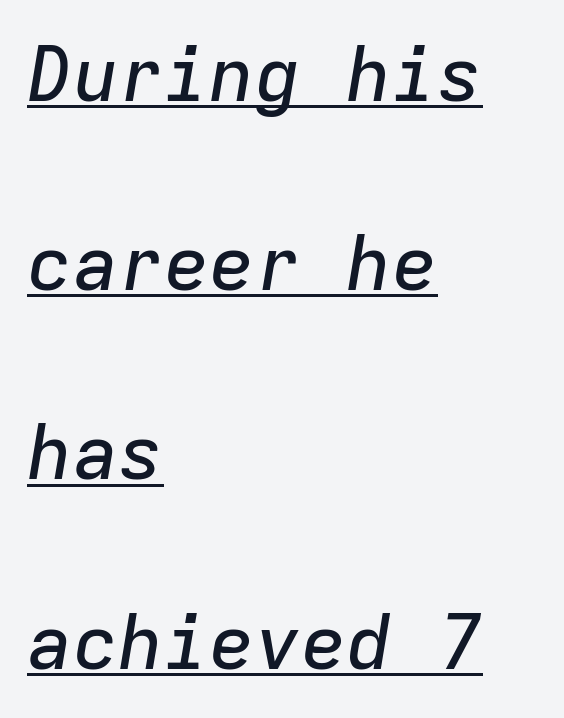
Q: Is the text italic (slanted)? A: Yes, it leans right by about 9 degrees.
Q: Is the text underlined? A: Yes.
Q: How is the paragraph aligned? A: Left-aligned.
Q: Is the spacing between letters normal or unusually wide? A: Normal.
Q: Is the spacing between lines tight, normal or loose? A: Loose.
Q: Width (condensed, normal, or wide)? A: Normal.
Q: Stroke contrast? A: Low.
Q: x-height? A: Medium.
Q: Monospaced? A: Yes.
